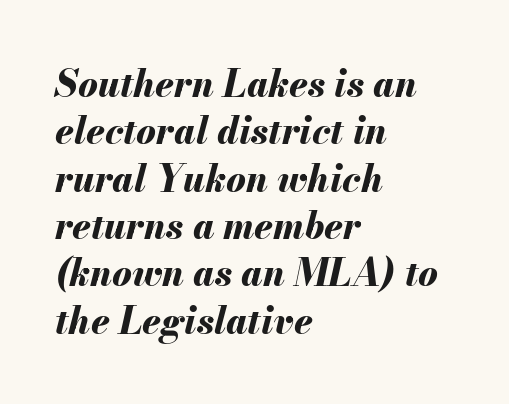
The image shows 37 px bold type, italic (leaning right); set left-aligned, normal line spacing (1.28x), normal letter spacing, not underlined; medium stroke contrast and a small x-height.
